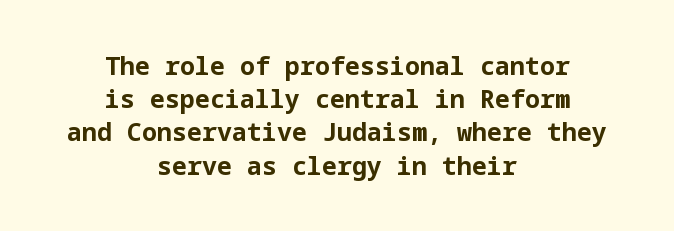
Q: Is the text bold? A: Yes.
Q: Is the text italic (slanted)? A: No, it is upright.
Q: Is the text underlined? A: No.
Q: How is the paragraph aligned? A: Centered.
Q: Is the spacing between letters normal or unusually wide? A: Normal.
Q: Is the spacing between lines tight, normal or loose? A: Normal.
